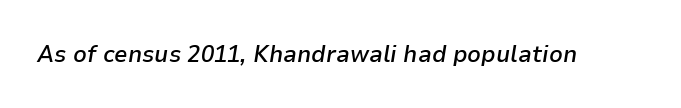
The image shows 24 px text type, italic (leaning right); set normal letter spacing, not underlined.
